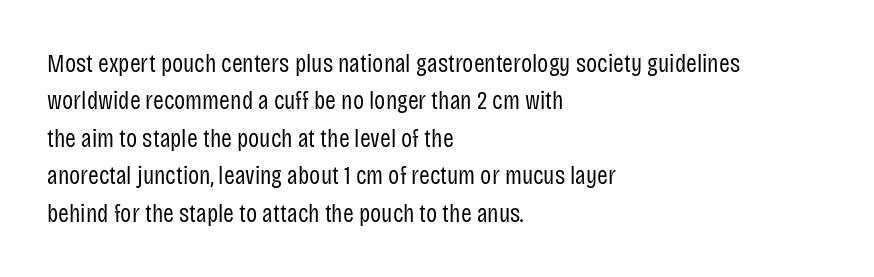
The image shows 26 px text type, upright; set left-aligned, normal line spacing (1.44x), normal letter spacing, not underlined.
